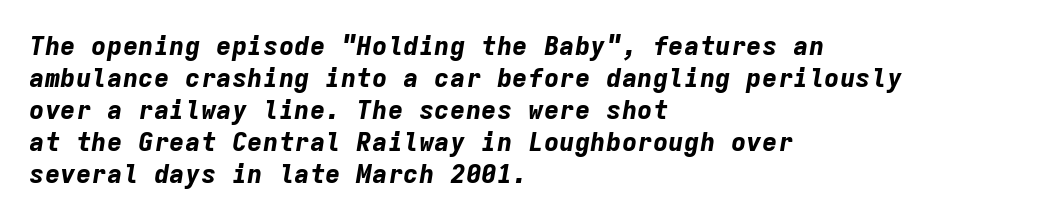
Q: Is the text bold? A: Yes.
Q: Is the text italic (slanted)? A: Yes, it leans right by about 9 degrees.
Q: Is the text underlined? A: No.
Q: How is the paragraph aligned? A: Left-aligned.
Q: Is the spacing between letters normal or unusually wide? A: Normal.
